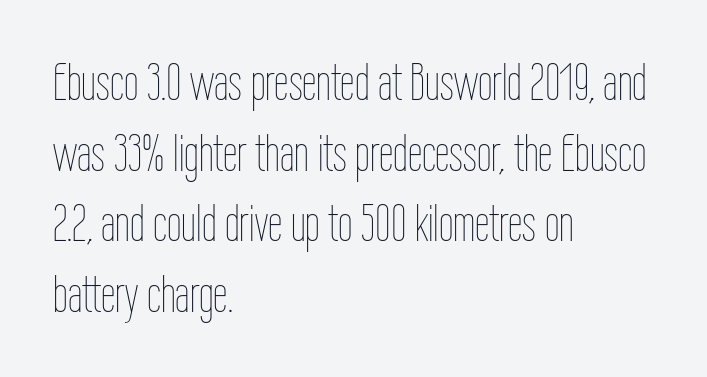
Proportional: the letters do not fall into vertical columns. Reading down the block, your eye returns to a fixed left position each line. Interline gaps are of average width in this sample. Characters remain perfectly vertical along every line. The weight would be labelled regular, book, light, or lighter still.
